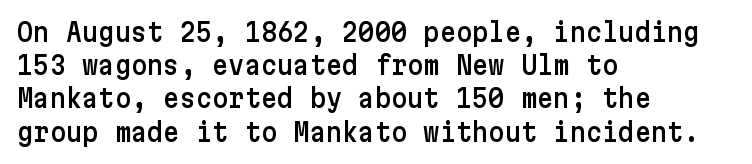
{"italic": "no", "underline": "no", "align": "left", "line_spacing": "normal", "line_spacing_ratio": 1.33, "letter_spacing": "normal", "letter_spacing_em": 0.0, "glyph_px": 25}
